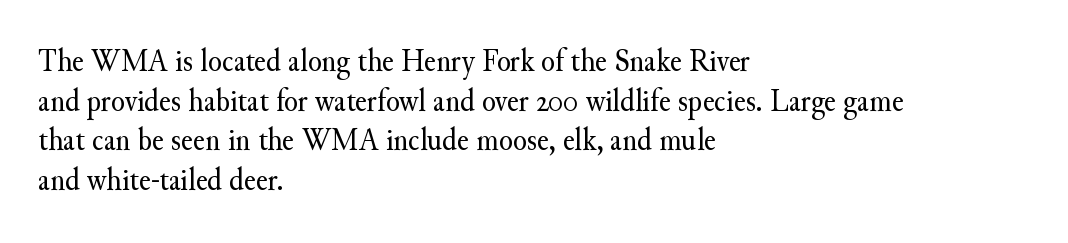
The image shows 32 px regular-weight serif type, upright; set left-aligned, line spacing 1.24x, normal letter spacing, not underlined; medium stroke contrast and a small x-height.
